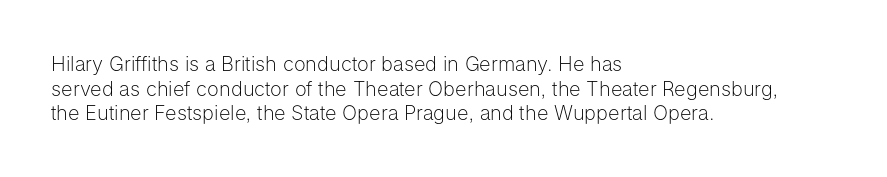
The image shows 20 px text type, upright; set left-aligned, line spacing 1.23x, normal letter spacing, not underlined.
